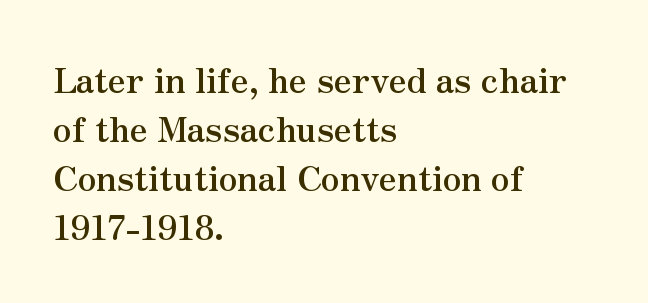
Q: Is the text bold? A: Yes.
Q: Is the text italic (slanted)? A: No, it is upright.
Q: Is the typeface a serif or a sans-serif typeface? A: Serif.
Q: Is the text underlined? A: No.
Q: How is the paragraph aligned? A: Left-aligned.
Q: Is the spacing between letters normal or unusually wide? A: Normal.
Q: Is the spacing between lines tight, normal or loose? A: Normal.
Q: Width (condensed, normal, or wide)? A: Normal.
Q: Stroke contrast? A: Medium.
Q: x-height? A: Small.
Q: Monospaced? A: No.
